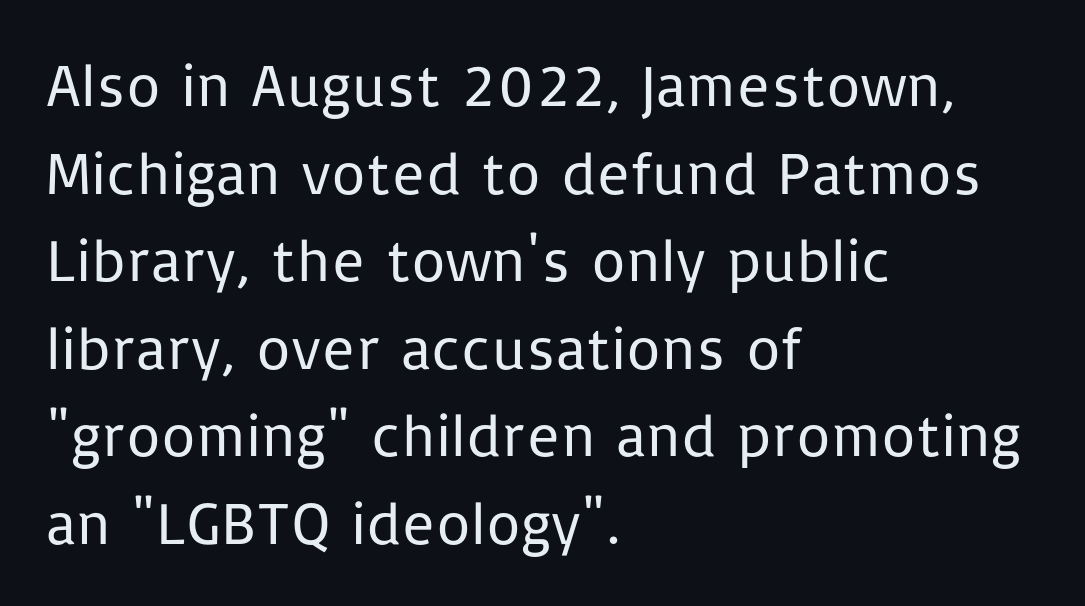
Any mark beneath the type? The region is blank. Ordinary non-slanted type is in use. Stroke terminals: plain, sans-serif. The weight tops out at a normal text grade. Every row of glyphs begins at an identical x-position on the left. The rendering uses a moderate line-height, typical for paragraphs.
